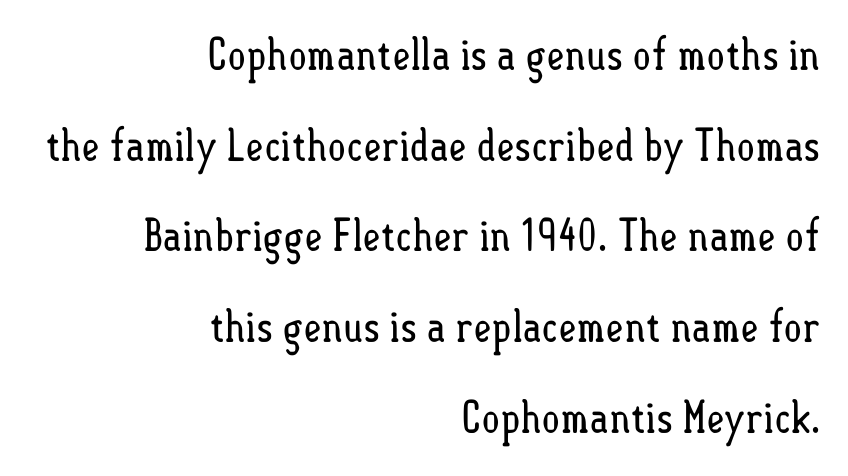
The image shows 44 px regular-weight, condensed type, upright; set right-aligned, loose line spacing (2.06x), normal letter spacing, not underlined; low stroke contrast and a small x-height.
